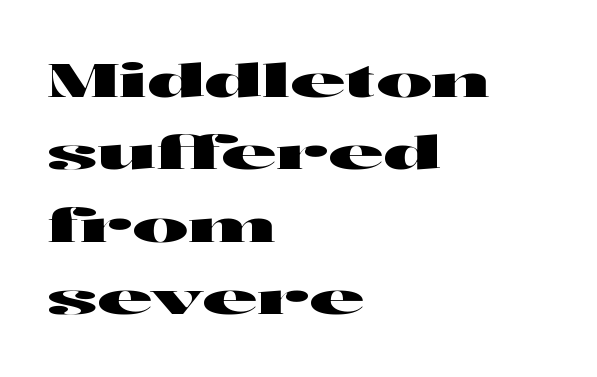
The image shows 47 px wide sans-serif type, upright; set left-aligned, normal line spacing (1.54x), normal letter spacing, not underlined; high stroke contrast and a medium x-height.
